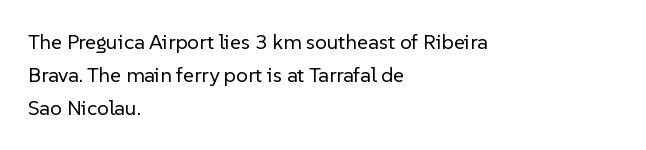
Q: Is the text bold? A: No.
Q: Is the text italic (slanted)? A: No, it is upright.
Q: Is the text underlined? A: No.
Q: How is the paragraph aligned? A: Left-aligned.
Q: Is the spacing between letters normal or unusually wide? A: Normal.
Q: Is the spacing between lines tight, normal or loose? A: Normal.
